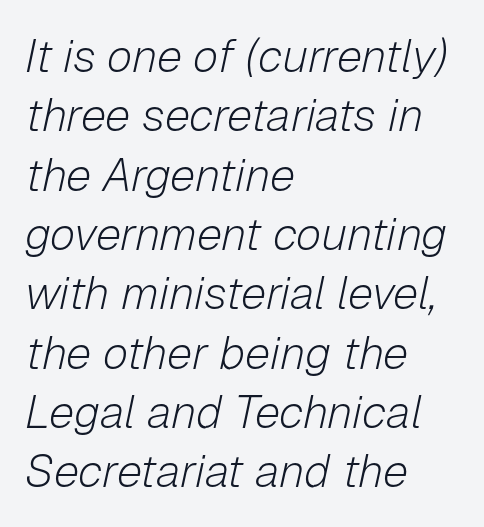
The image shows 46 px light type, italic (leaning right); set left-aligned, normal line spacing (1.29x), normal letter spacing, not underlined; low stroke contrast and a medium x-height.
